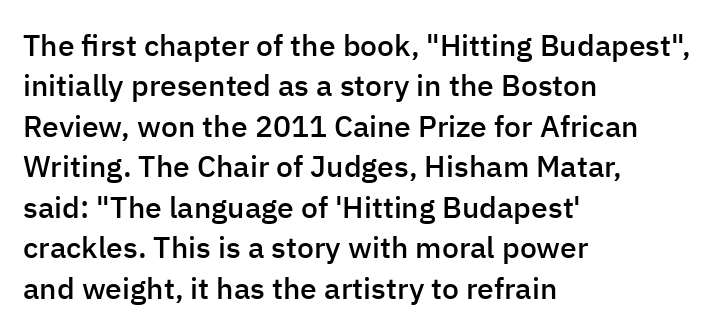
The typeface chosen for these lines omits serifs. Caption: multi-line text, flush left, ragged right. It's the straight-up-and-down kind of type. Observe the ordinary spacing: letters are neighbours, not strangers. Semibold letterforms, between regular and bold. Has an underline been added? It has not.
